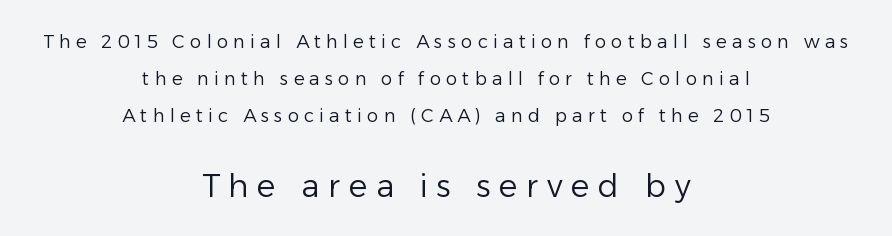
The image shows 31 px regular-weight sans-serif type, upright; set centered, loose line spacing (2.06x), unusually wide letter spacing (+0.29 em), not underlined; the second (bottom) block is 1.72x larger; low stroke contrast and a medium x-height.
